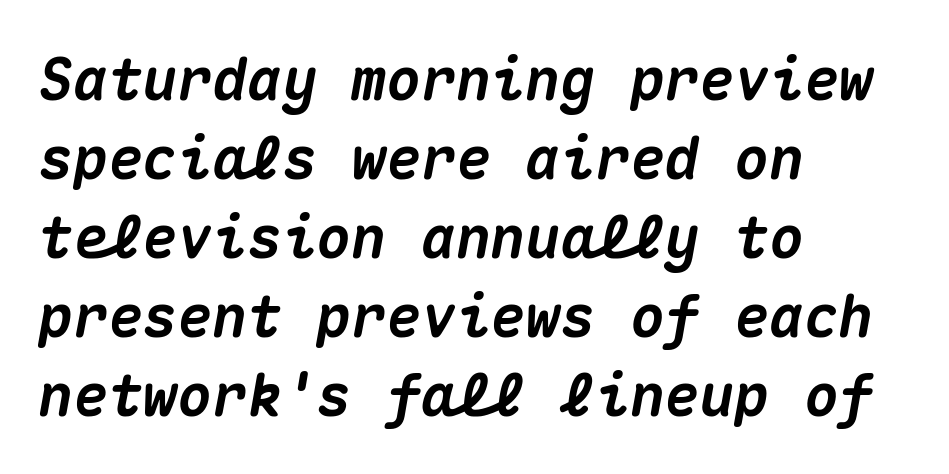
The image shows 58 px heavy type, italic (leaning right), monospaced; set left-aligned, normal line spacing (1.36x), normal letter spacing, not underlined; medium stroke contrast and a medium x-height.
